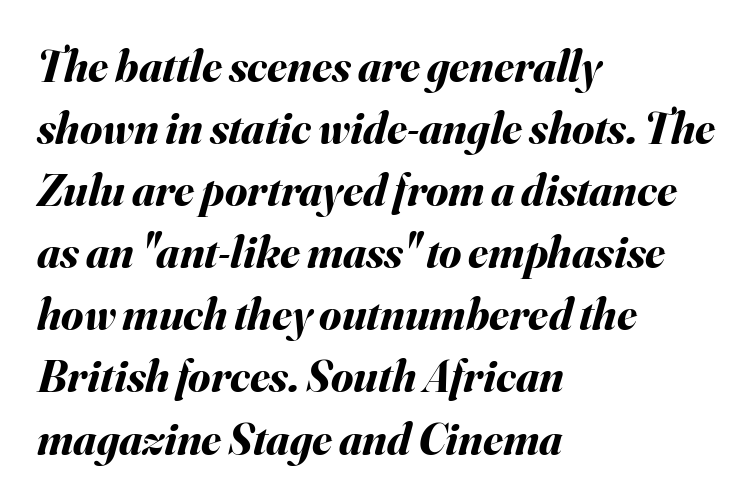
Is this a fixed-width face? No — the glyphs have proportional, varying widths. Evenly set lines give the paragraph a standard silhouette. Heavy-handed strokes throughout: this text is bold. Observe the ordinary spacing: letters are neighbours, not strangers.
